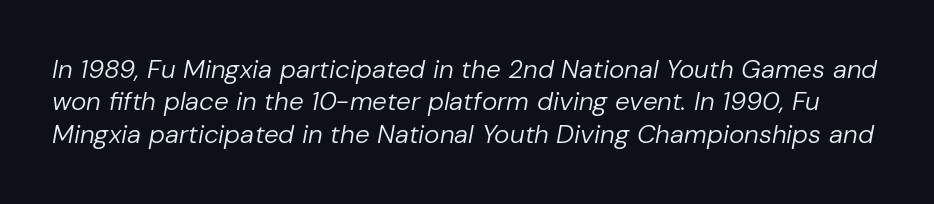
The image shows 26 px text type, italic (leaning right); set normal line spacing (1.25x), normal letter spacing, not underlined.
